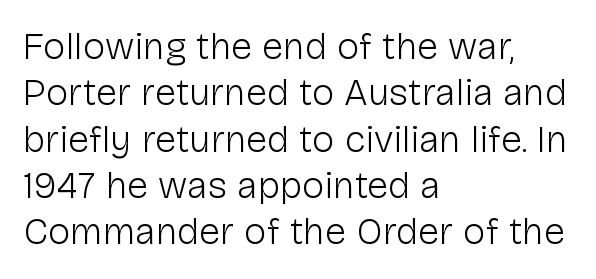
The type is set solid horizontally, with unmodified tracking. The rendering anchors every line to the left-hand side. Each row of text sits above clean, open space. Note: no serifs on the glyphs.
